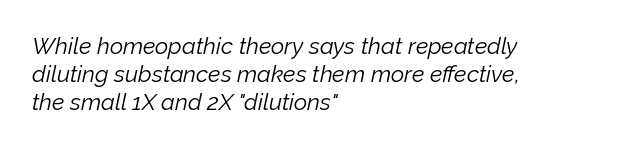
The image shows 23 px text type, italic (leaning right); set left-aligned, line spacing 1.22x, normal letter spacing, not underlined.
